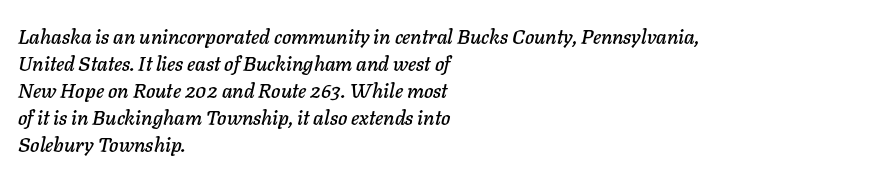
{"italic": "yes", "lean": "right", "slant_degrees": 11, "underline": "no", "align": "left", "line_spacing": "normal", "line_spacing_ratio": 1.35, "letter_spacing": "normal", "letter_spacing_em": 0.0, "glyph_px": 20}
